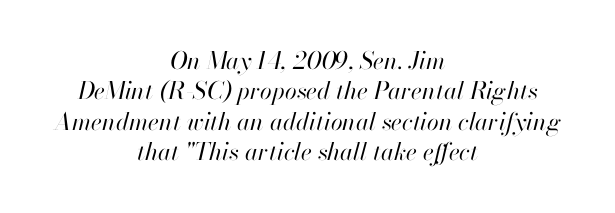
{"italic": "yes", "lean": "right", "slant_degrees": 13, "bold": "no", "underline": "no", "align": "center", "line_spacing": "normal", "line_spacing_ratio": 1.27, "letter_spacing": "normal", "letter_spacing_em": 0.0, "glyph_px": 24}
